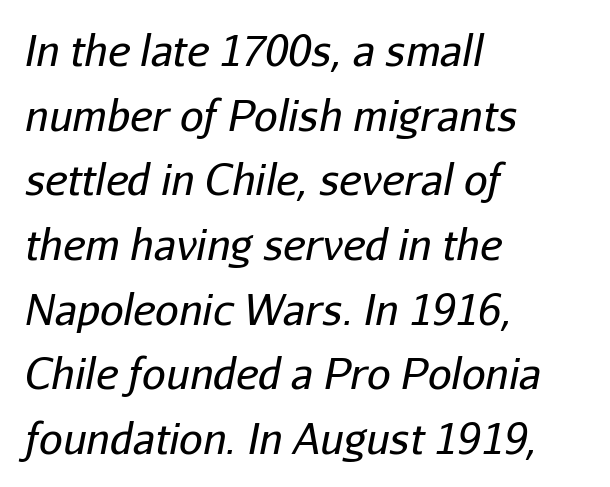
Q: Is the text bold? A: No.
Q: Is the text italic (slanted)? A: Yes, it leans right by about 11 degrees.
Q: Is the text underlined? A: No.
Q: How is the paragraph aligned? A: Left-aligned.
Q: Is the spacing between letters normal or unusually wide? A: Normal.
Q: Is the spacing between lines tight, normal or loose? A: Normal.
Q: Width (condensed, normal, or wide)? A: Normal.
Q: Stroke contrast? A: Low.
Q: x-height? A: Medium.
Q: Monospaced? A: No.
